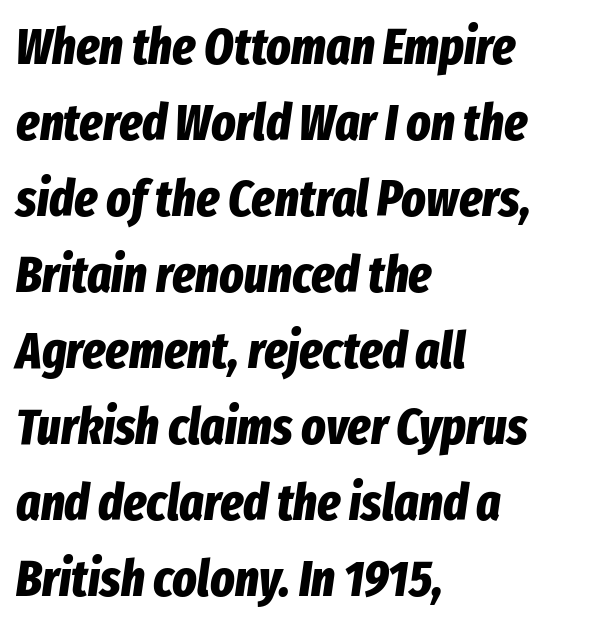
Q: Is the text bold? A: Yes.
Q: Is the text italic (slanted)? A: Yes, it leans right by about 8 degrees.
Q: Is the text underlined? A: No.
Q: How is the paragraph aligned? A: Left-aligned.
Q: Is the spacing between letters normal or unusually wide? A: Normal.
Q: Is the spacing between lines tight, normal or loose? A: Normal.
Q: Width (condensed, normal, or wide)? A: Condensed.
Q: Stroke contrast? A: Low.
Q: x-height? A: Medium.
Q: Monospaced? A: No.
